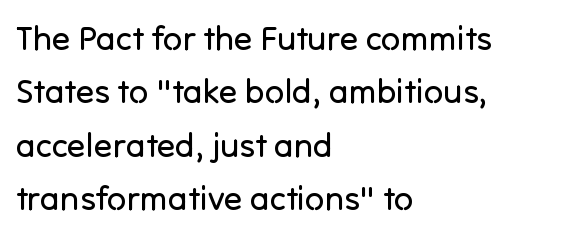
Q: Is the text bold? A: No.
Q: Is the text italic (slanted)? A: No, it is upright.
Q: Is the typeface a serif or a sans-serif typeface? A: Sans-serif.
Q: Is the text underlined? A: No.
Q: How is the paragraph aligned? A: Left-aligned.
Q: Is the spacing between letters normal or unusually wide? A: Normal.
Q: Is the spacing between lines tight, normal or loose? A: Normal.
Q: Width (condensed, normal, or wide)? A: Normal.
Q: Stroke contrast? A: Low.
Q: x-height? A: Medium.
Q: Monospaced? A: No.
